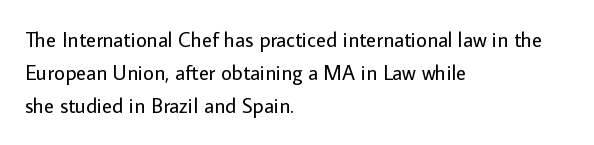
The image shows 21 px text type, upright; set left-aligned, normal line spacing (1.58x), normal letter spacing, not underlined.
